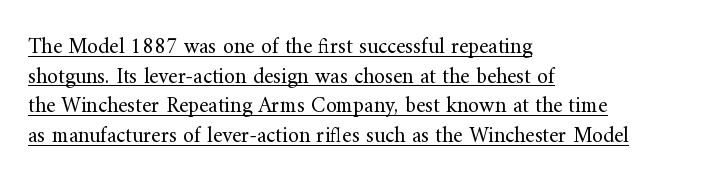
Q: Is the text bold? A: No.
Q: Is the text italic (slanted)? A: No, it is upright.
Q: Is the text underlined? A: Yes.
Q: How is the paragraph aligned? A: Left-aligned.
Q: Is the spacing between letters normal or unusually wide? A: Normal.
Q: Is the spacing between lines tight, normal or loose? A: Normal.
